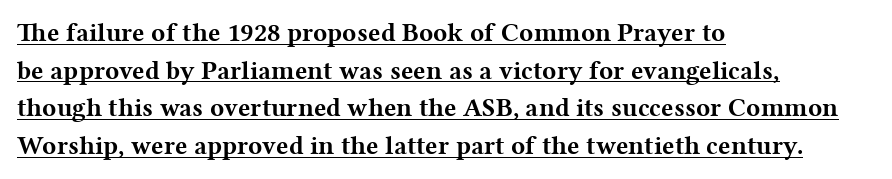
Q: Is the text bold? A: Yes.
Q: Is the text italic (slanted)? A: No, it is upright.
Q: Is the text underlined? A: Yes.
Q: How is the paragraph aligned? A: Left-aligned.
Q: Is the spacing between letters normal or unusually wide? A: Normal.
Q: Is the spacing between lines tight, normal or loose? A: Normal.
